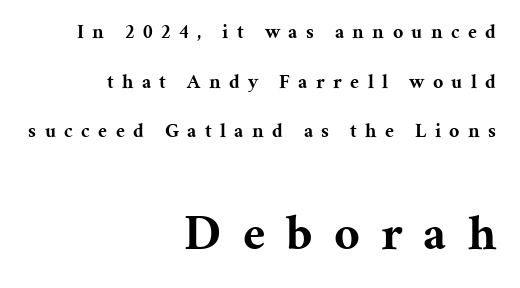
The image shows 50 px bold serif type, upright; set right-aligned, loose line spacing (2.48x), unusually wide letter spacing (+0.42 em), not underlined; the second (bottom) block is 2.5x larger; medium stroke contrast and a medium x-height.
